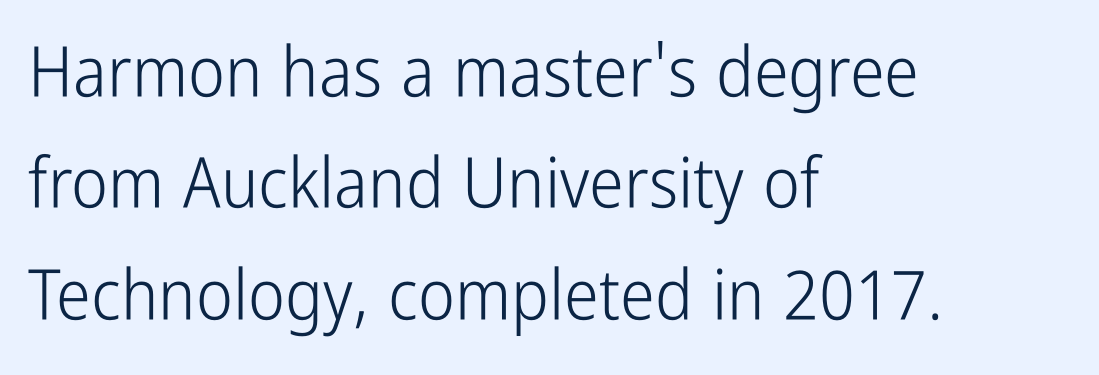
The image shows 70 px light, condensed sans-serif type, upright; set left-aligned, normal line spacing (1.59x), normal letter spacing, not underlined; low stroke contrast and a medium x-height.
